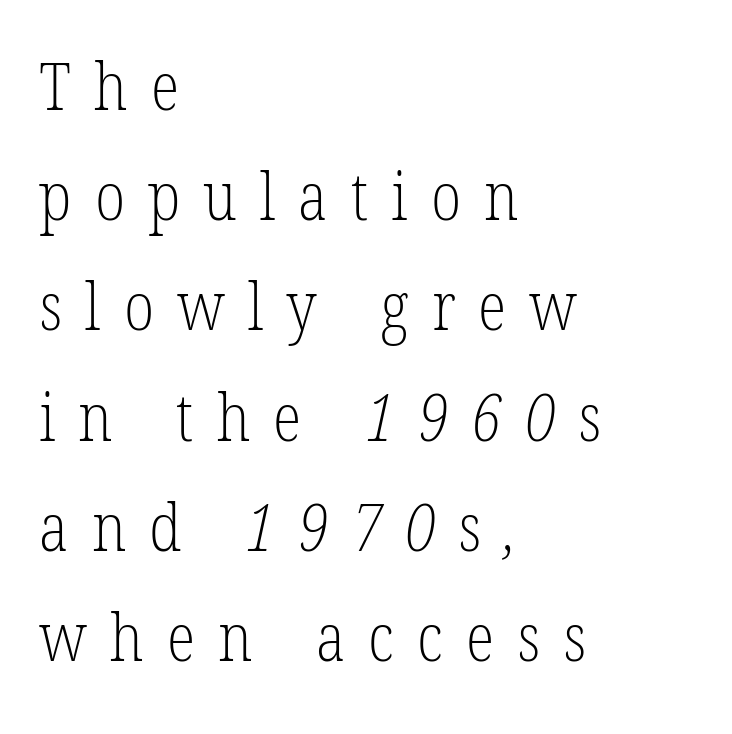
{"serif": "yes", "bold": "no", "weight": "light", "width": "condensed", "stroke_contrast": "low", "x_height": "medium", "monospaced": "no", "underline": "no", "align": "left", "line_spacing": "normal", "line_spacing_ratio": 1.67, "letter_spacing": "wide", "letter_spacing_em": 0.35, "glyph_px": 66}
